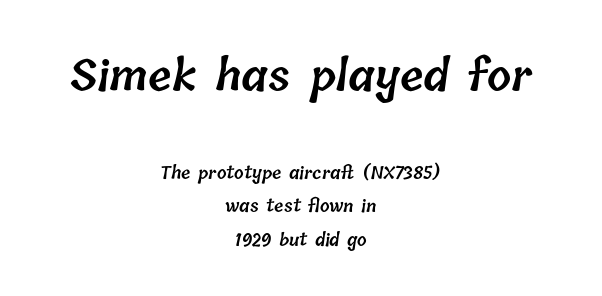
{"bold": "semi", "weight": "semibold", "width": "normal", "stroke_contrast": "low", "x_height": "medium", "monospaced": "no", "underline": "no", "align": "center", "line_spacing": "loose", "line_spacing_ratio": 1.95, "letter_spacing": "normal", "letter_spacing_em": 0.0, "larger_block": "first", "size_ratio": 2.53, "glyph_px": 43}
